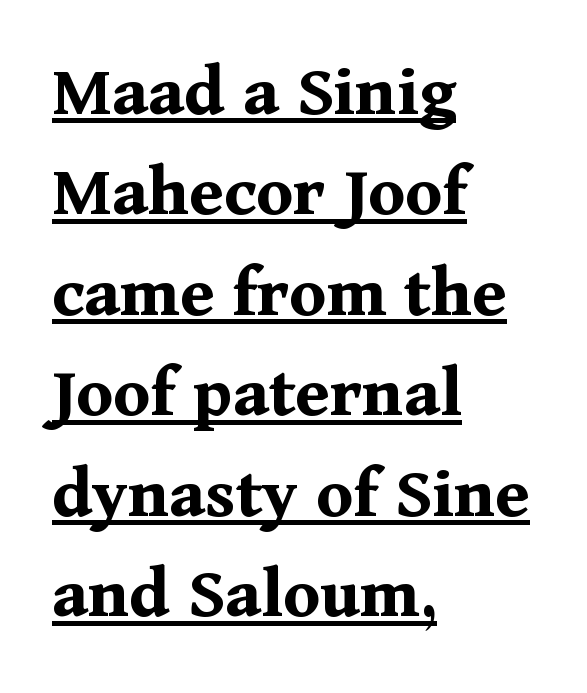
Q: Is the text bold? A: Yes.
Q: Is the text italic (slanted)? A: No, it is upright.
Q: Is the typeface a serif or a sans-serif typeface? A: Serif.
Q: Is the text underlined? A: Yes.
Q: How is the paragraph aligned? A: Left-aligned.
Q: Is the spacing between letters normal or unusually wide? A: Normal.
Q: Is the spacing between lines tight, normal or loose? A: Normal.
Q: Width (condensed, normal, or wide)? A: Normal.
Q: Stroke contrast? A: Medium.
Q: x-height? A: Medium.
Q: Monospaced? A: No.
